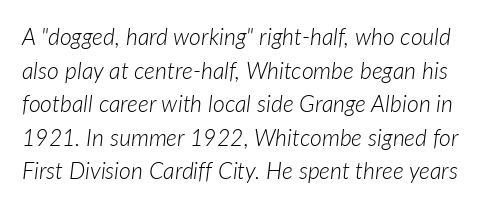
The image shows 23 px text type, italic (leaning right); set normal line spacing (1.46x), normal letter spacing, not underlined.
